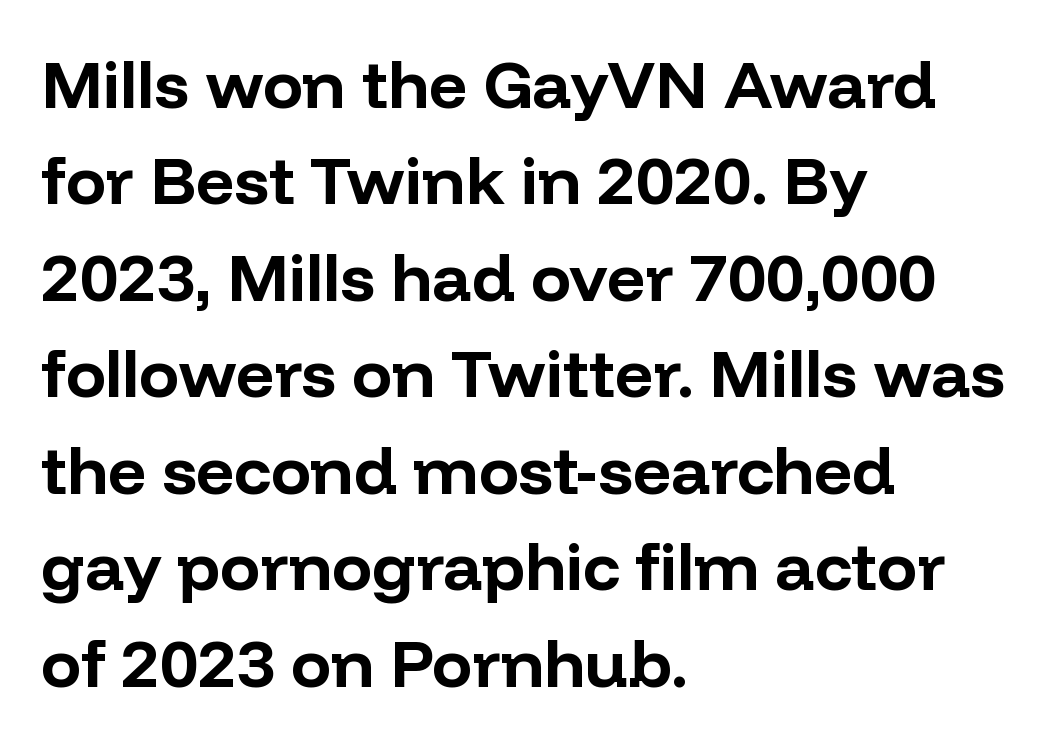
Q: Is the text bold? A: Yes.
Q: Is the text italic (slanted)? A: No, it is upright.
Q: Is the typeface a serif or a sans-serif typeface? A: Sans-serif.
Q: Is the text underlined? A: No.
Q: How is the paragraph aligned? A: Left-aligned.
Q: Is the spacing between letters normal or unusually wide? A: Normal.
Q: Is the spacing between lines tight, normal or loose? A: Normal.
Q: Width (condensed, normal, or wide)? A: Normal.
Q: Stroke contrast? A: Low.
Q: x-height? A: Medium.
Q: Monospaced? A: No.
